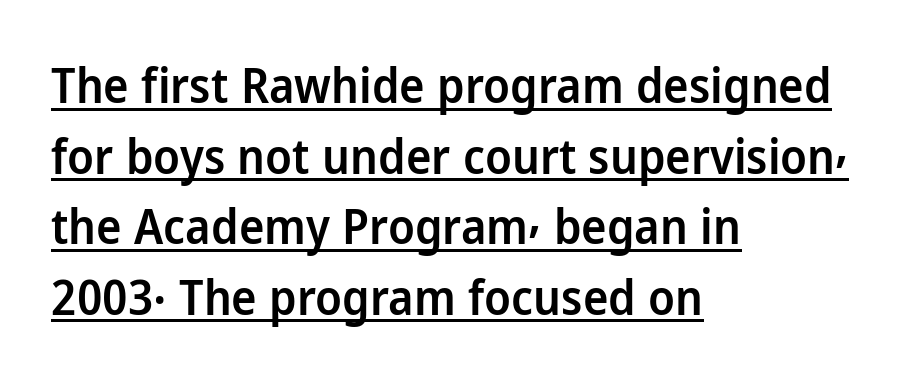
Q: Is the text bold? A: Semi-bold.
Q: Is the text italic (slanted)? A: No, it is upright.
Q: Is the typeface a serif or a sans-serif typeface? A: Sans-serif.
Q: Is the text underlined? A: Yes.
Q: How is the paragraph aligned? A: Left-aligned.
Q: Is the spacing between letters normal or unusually wide? A: Normal.
Q: Is the spacing between lines tight, normal or loose? A: Normal.
Q: Width (condensed, normal, or wide)? A: Normal.
Q: Stroke contrast? A: Low.
Q: x-height? A: Medium.
Q: Monospaced? A: No.
